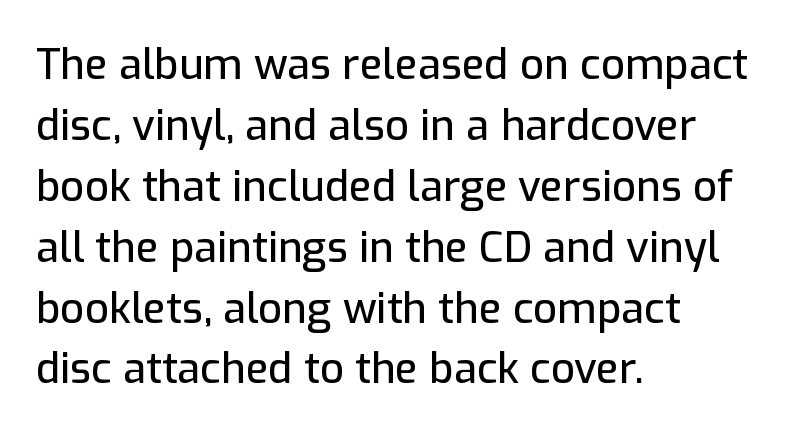
The image shows 42 px sans-serif type, upright; set left-aligned, normal line spacing (1.45x), normal letter spacing, not underlined; low stroke contrast and a medium x-height.
